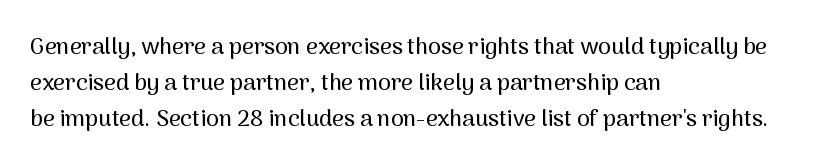
The passage shown has conventional tracking throughout. The axis of the letterforms is exactly vertical. In CSS terms this would be text-align: left. The area under the type is left untouched.
